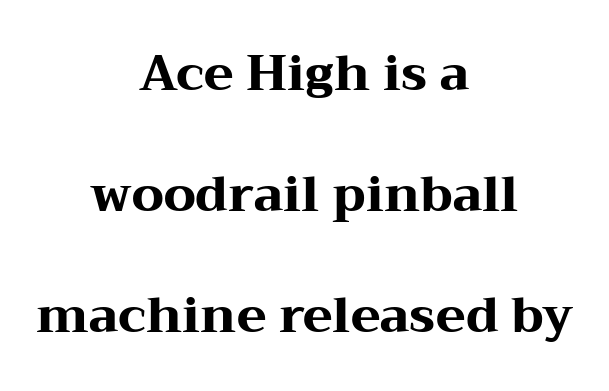
Q: Is the text bold? A: Yes.
Q: Is the text italic (slanted)? A: No, it is upright.
Q: Is the typeface a serif or a sans-serif typeface? A: Serif.
Q: Is the text underlined? A: No.
Q: How is the paragraph aligned? A: Centered.
Q: Is the spacing between letters normal or unusually wide? A: Normal.
Q: Is the spacing between lines tight, normal or loose? A: Loose.
Q: Width (condensed, normal, or wide)? A: Wide.
Q: Stroke contrast? A: Medium.
Q: x-height? A: Medium.
Q: Monospaced? A: No.
